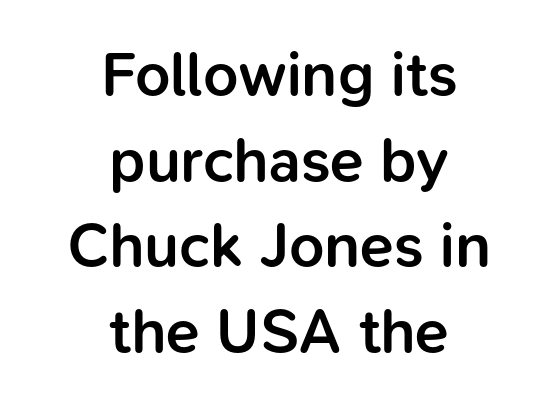
The image shows 62 px semibold sans-serif type, upright; set centered, normal line spacing (1.38x), normal letter spacing, not underlined; low stroke contrast and a medium x-height.
